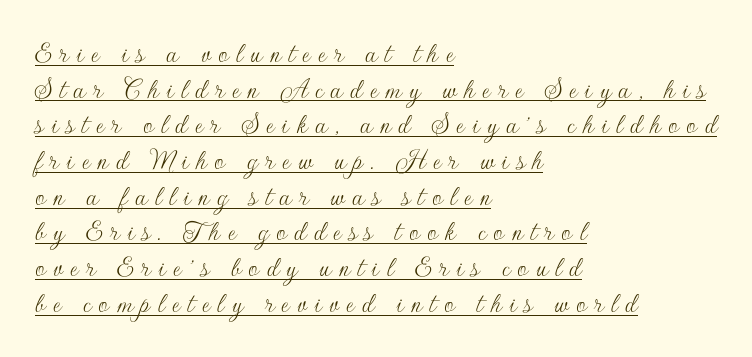
The image shows 30 px thin sans-serif type; set left-aligned, line spacing 1.19x, unusually wide letter spacing (+0.25 em), underlined; low stroke contrast and a small x-height.
